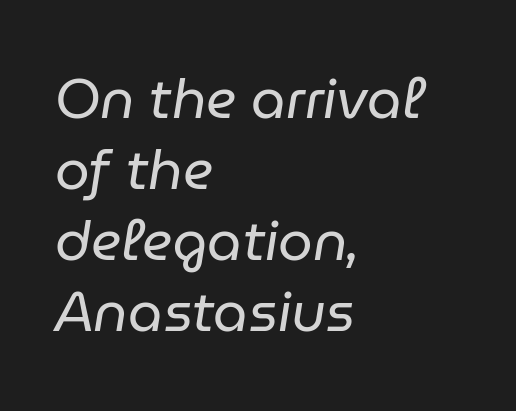
{"italic": "yes", "lean": "right", "slant_degrees": 9, "bold": "no", "weight": "regular", "width": "normal", "stroke_contrast": "low", "x_height": "medium", "monospaced": "no", "underline": "no", "align": "left", "line_spacing": "normal", "line_spacing_ratio": 1.29, "letter_spacing": "normal", "letter_spacing_em": 0.0, "glyph_px": 55}
